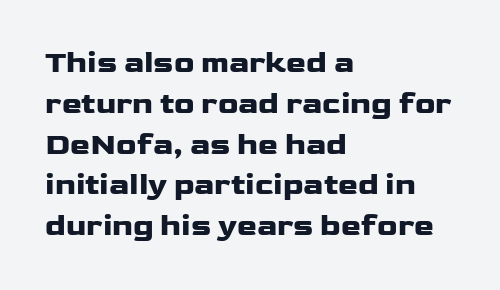
{"serif": "no", "italic": "no", "bold": "yes", "weight": "heavy", "width": "wide", "stroke_contrast": "low", "x_height": "medium", "monospaced": "no", "underline": "no", "align": "left", "line_spacing": "normal", "line_spacing_ratio": 1.36, "letter_spacing": "normal", "letter_spacing_em": 0.0, "glyph_px": 30}
